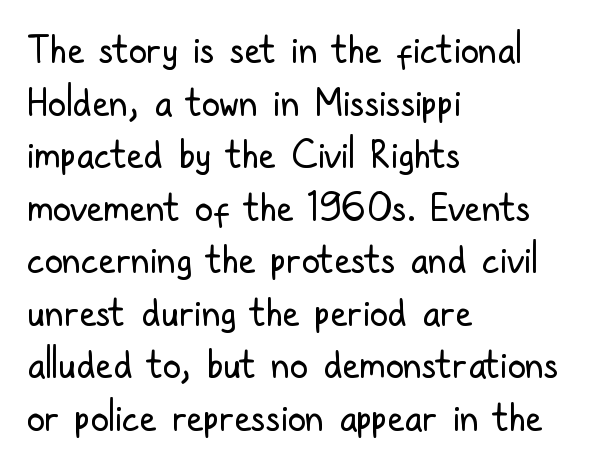
The image shows 37 px regular-weight, condensed sans-serif type, upright; set left-aligned, normal line spacing (1.42x), normal letter spacing, not underlined; low stroke contrast and a medium x-height.
